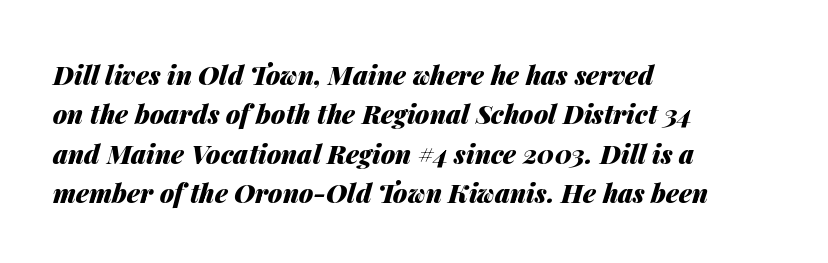
Q: Is the text bold? A: Yes.
Q: Is the text italic (slanted)? A: Yes, it leans right by about 14 degrees.
Q: Is the text underlined? A: No.
Q: How is the paragraph aligned? A: Left-aligned.
Q: Is the spacing between letters normal or unusually wide? A: Normal.
Q: Is the spacing between lines tight, normal or loose? A: Normal.
